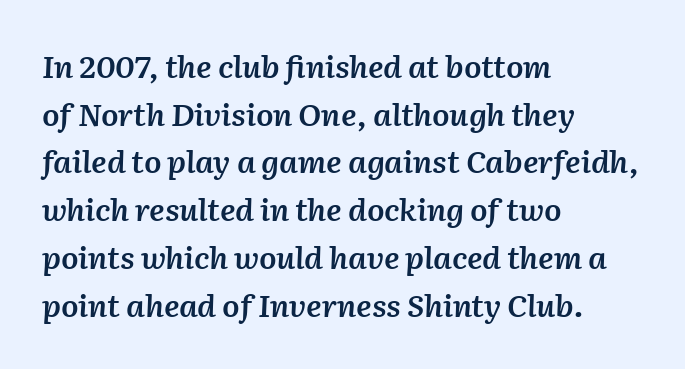
{"italic": "yes", "lean": "right", "slant_degrees": 2, "bold": "semi", "weight": "semibold", "width": "normal", "stroke_contrast": "medium", "x_height": "medium", "monospaced": "no", "underline": "no", "align": "left", "line_spacing": "normal", "line_spacing_ratio": 1.54, "letter_spacing": "normal", "letter_spacing_em": 0.0, "glyph_px": 31}
